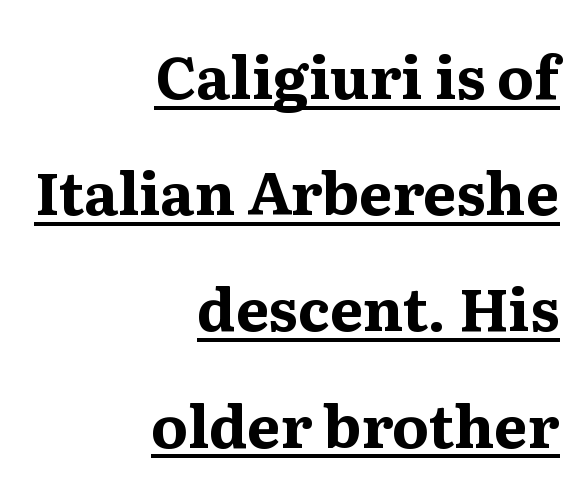
Underline: present. As a designer I'd log this as weight 700, bold. Each word holds together tightly as a unit, with standard inter-letter gaps. Vertical strokes here are truly vertical.
